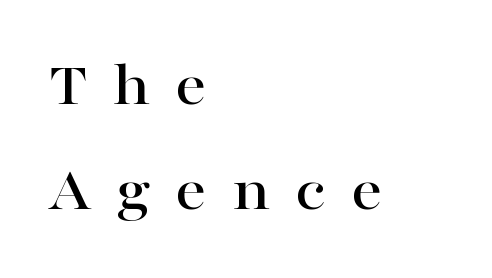
Q: Is the text italic (slanted)? A: No, it is upright.
Q: Is the typeface a serif or a sans-serif typeface? A: Serif.
Q: Is the text underlined? A: No.
Q: How is the paragraph aligned? A: Left-aligned.
Q: Is the spacing between letters normal or unusually wide? A: Unusually wide.
Q: Is the spacing between lines tight, normal or loose? A: Normal.
Q: Width (condensed, normal, or wide)? A: Wide.
Q: Stroke contrast? A: High.
Q: x-height? A: Medium.
Q: Monospaced? A: No.
